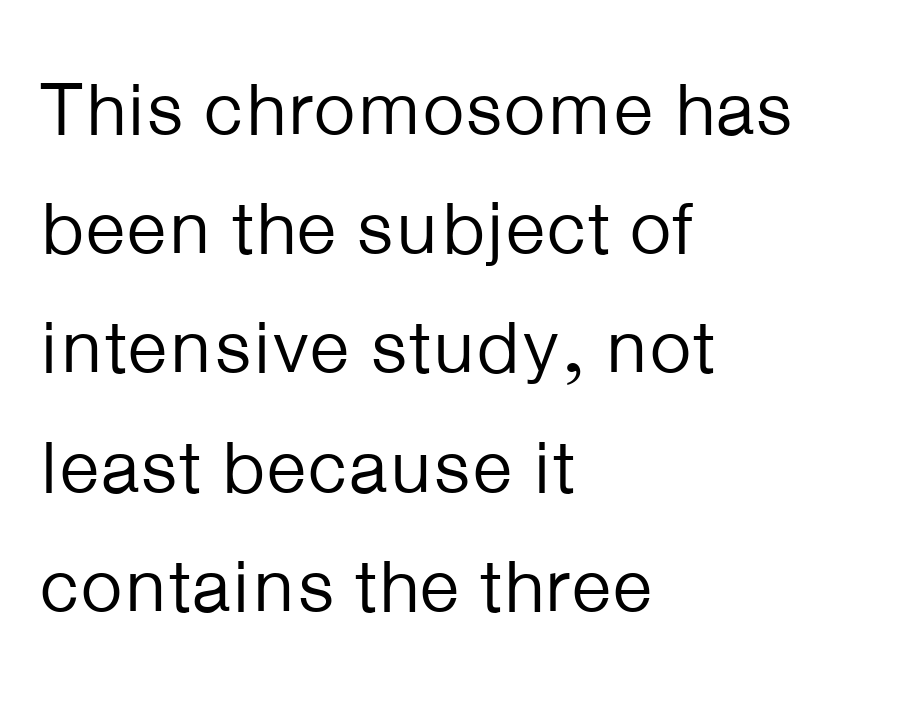
Posture: vertical. The letters advance in unequal steps, a hallmark of proportional type. Decoration check: the copy has no underline. The block of text has a typical density, with ordinary space between rows.
